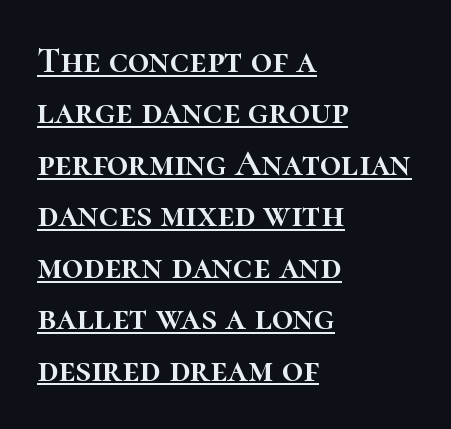
Q: Is the text italic (slanted)? A: No, it is upright.
Q: Is the text underlined? A: Yes.
Q: How is the paragraph aligned? A: Left-aligned.
Q: Is the spacing between letters normal or unusually wide? A: Normal.
Q: Is the spacing between lines tight, normal or loose? A: Normal.
Q: Width (condensed, normal, or wide)? A: Normal.
Q: Stroke contrast? A: High.
Q: x-height? A: Medium.
Q: Monospaced? A: No.
